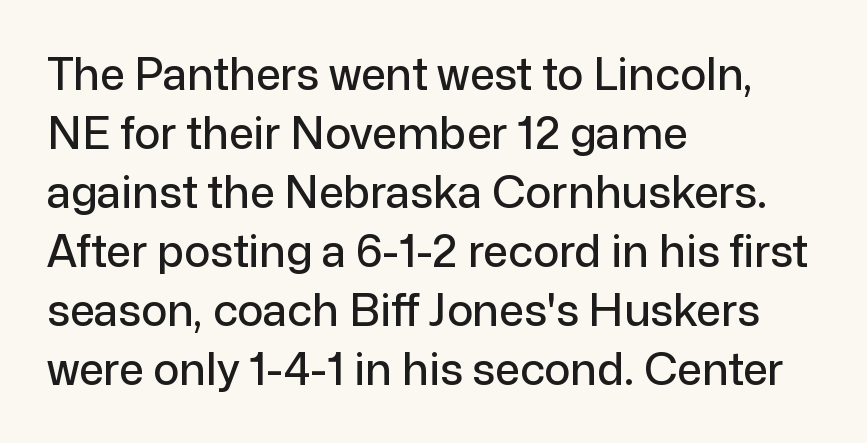
The image shows 44 px sans-serif type, upright; set left-aligned, normal line spacing (1.34x), normal letter spacing, not underlined; low stroke contrast and a medium x-height.
